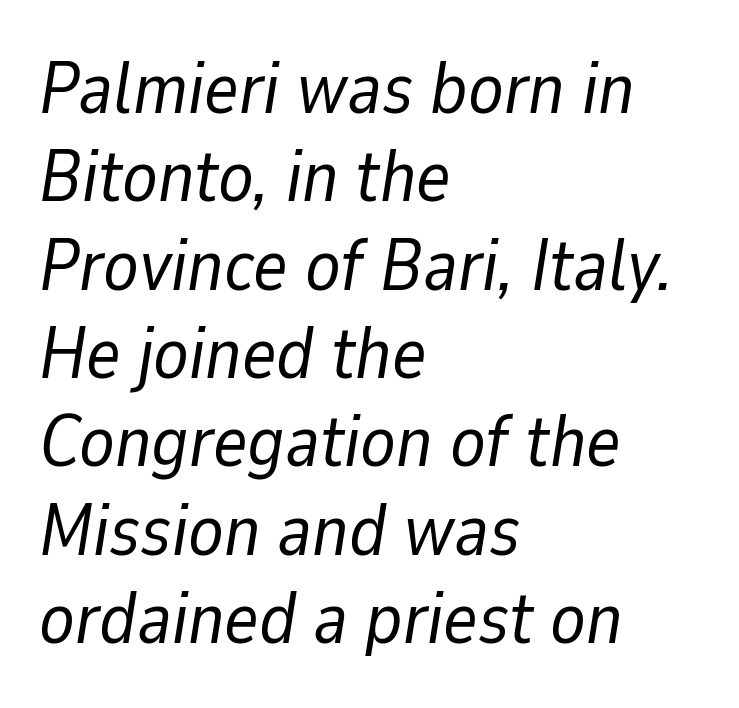
Q: Is the text bold? A: No.
Q: Is the text italic (slanted)? A: Yes, it leans right by about 9 degrees.
Q: Is the text underlined? A: No.
Q: How is the paragraph aligned? A: Left-aligned.
Q: Is the spacing between letters normal or unusually wide? A: Normal.
Q: Width (condensed, normal, or wide)? A: Normal.
Q: Stroke contrast? A: Low.
Q: x-height? A: Medium.
Q: Monospaced? A: No.
